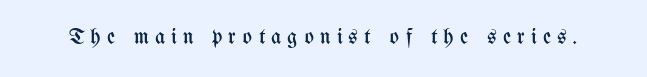
{"italic": "no", "bold": "no", "underline": "no", "letter_spacing": "wide", "letter_spacing_em": 0.28, "glyph_px": 22}
